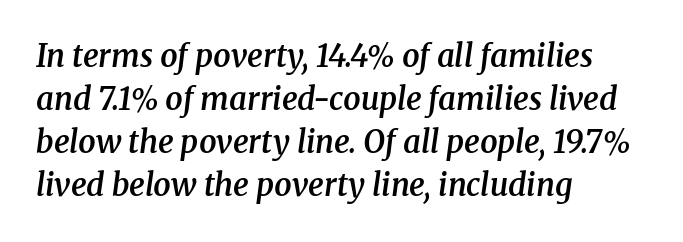
Think of a printed novel: that variable character pitch is what you see here. Designer's note — italics engaged. This is moderately heavy type, rendered in semibold. The paragraph shown leans on its left margin.
